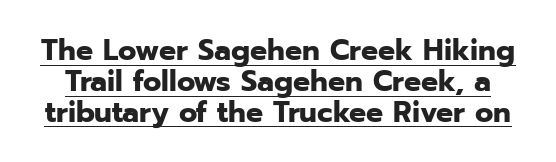
Q: Is the text bold? A: Yes.
Q: Is the text italic (slanted)? A: No, it is upright.
Q: Is the typeface a serif or a sans-serif typeface? A: Sans-serif.
Q: Is the text underlined? A: Yes.
Q: Is the spacing between letters normal or unusually wide? A: Normal.
Q: Is the spacing between lines tight, normal or loose? A: Tight.
Q: Width (condensed, normal, or wide)? A: Normal.
Q: Stroke contrast? A: Low.
Q: x-height? A: Medium.
Q: Monospaced? A: No.
